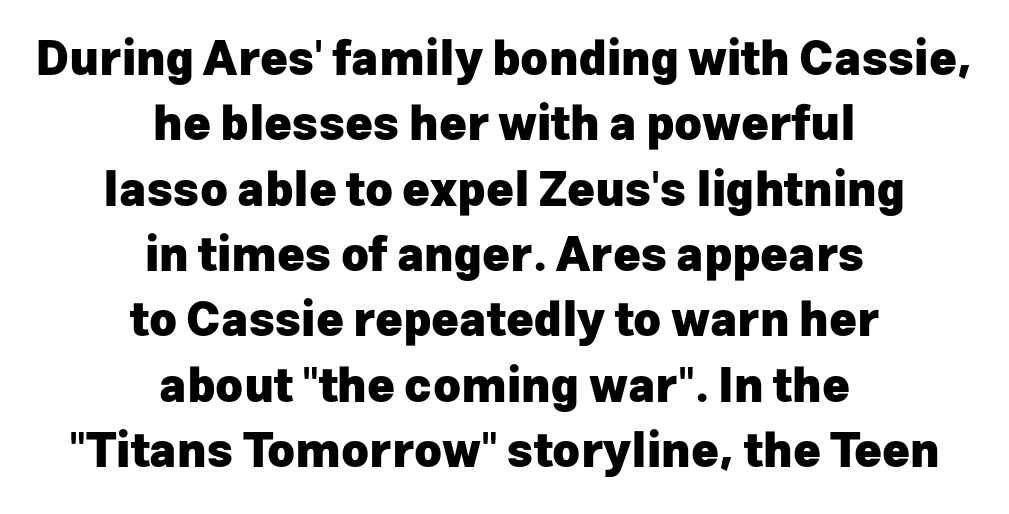
{"serif": "no", "italic": "no", "bold": "yes", "weight": "heavy", "width": "normal", "stroke_contrast": "low", "x_height": "medium", "monospaced": "no", "underline": "no", "align": "center", "line_spacing": "normal", "line_spacing_ratio": 1.39, "letter_spacing": "normal", "letter_spacing_em": 0.0, "glyph_px": 47}
